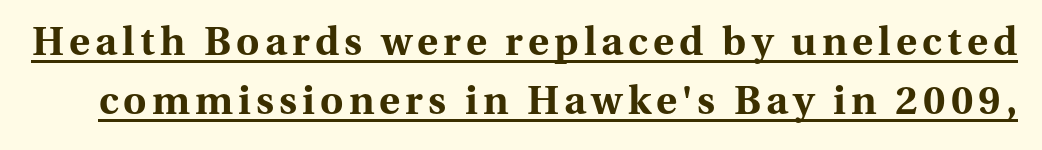
{"serif": "yes", "italic": "no", "bold": "yes", "weight": "bold", "width": "normal", "stroke_contrast": "medium", "x_height": "medium", "monospaced": "no", "underline": "yes", "line_spacing": "normal", "line_spacing_ratio": 1.48, "glyph_px": 40}
